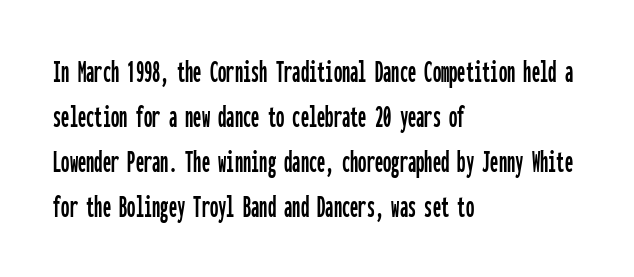
Q: Is the text italic (slanted)? A: No, it is upright.
Q: Is the typeface a serif or a sans-serif typeface? A: Sans-serif.
Q: Is the text underlined? A: No.
Q: How is the paragraph aligned? A: Left-aligned.
Q: Is the spacing between letters normal or unusually wide? A: Normal.
Q: Is the spacing between lines tight, normal or loose? A: Normal.
Q: Width (condensed, normal, or wide)? A: Condensed.
Q: Stroke contrast? A: Low.
Q: x-height? A: Medium.
Q: Monospaced? A: Yes.
